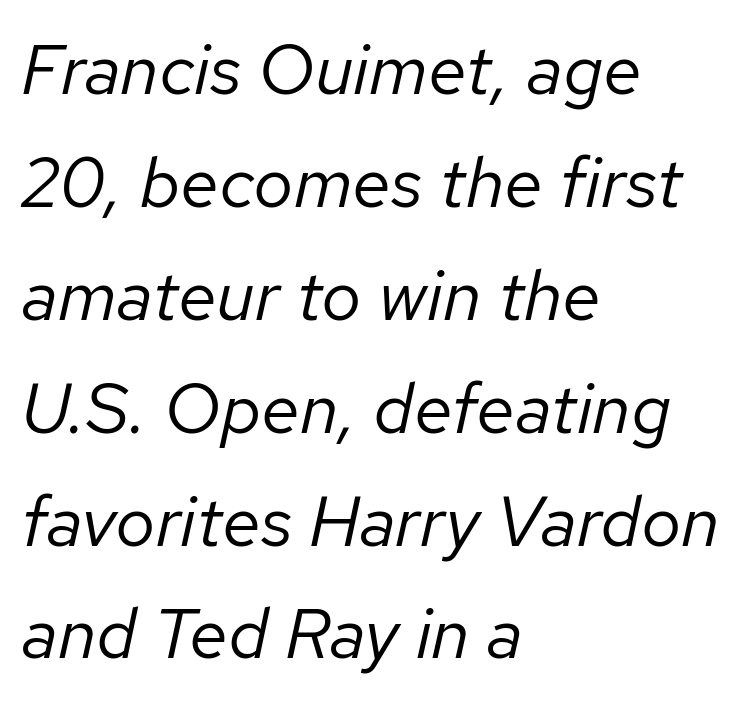
Q: Is the text bold? A: No.
Q: Is the text italic (slanted)? A: Yes, it leans right by about 12 degrees.
Q: Is the text underlined? A: No.
Q: How is the paragraph aligned? A: Left-aligned.
Q: Is the spacing between letters normal or unusually wide? A: Normal.
Q: Is the spacing between lines tight, normal or loose? A: Normal.
Q: Width (condensed, normal, or wide)? A: Normal.
Q: Stroke contrast? A: Low.
Q: x-height? A: Medium.
Q: Monospaced? A: No.
